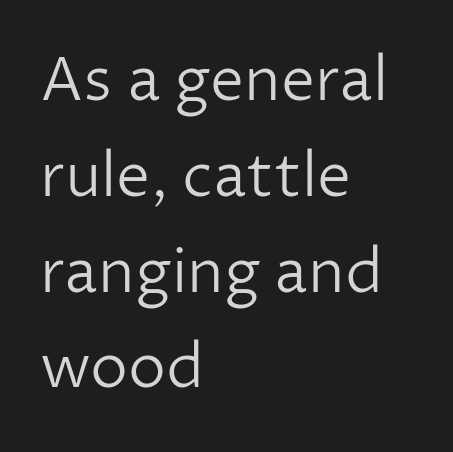
{"serif": "no", "italic": "no", "bold": "no", "weight": "light", "width": "normal", "stroke_contrast": "low", "x_height": "medium", "monospaced": "no", "underline": "no", "align": "left", "line_spacing": "normal", "line_spacing_ratio": 1.57, "letter_spacing": "normal", "letter_spacing_em": 0.0, "glyph_px": 61}
